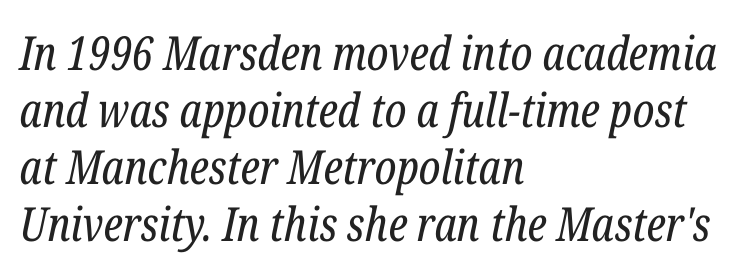
The image shows 47 px regular-weight, condensed serif type, italic (leaning right); set left-aligned, line spacing 1.21x, normal letter spacing, not underlined; low stroke contrast and a medium x-height.
